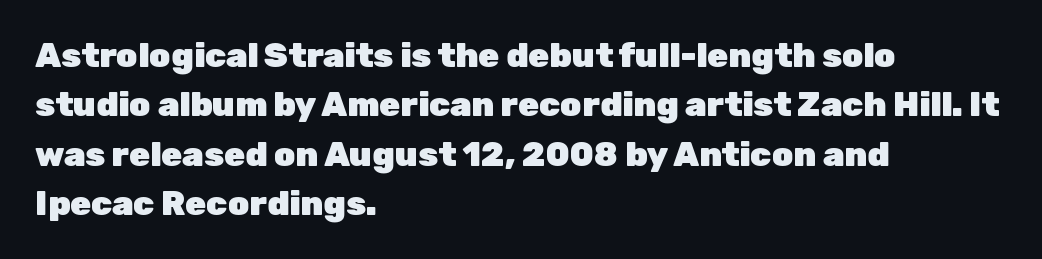
{"serif": "no", "italic": "no", "bold": "yes", "weight": "heavy", "width": "normal", "stroke_contrast": "low", "x_height": "medium", "monospaced": "no", "underline": "no", "align": "left", "line_spacing": "normal", "line_spacing_ratio": 1.45, "letter_spacing": "normal", "letter_spacing_em": 0.0, "glyph_px": 34}
